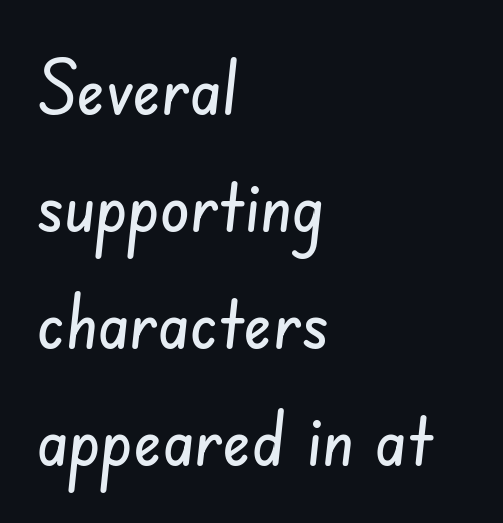
{"serif": "no", "width": "condensed", "stroke_contrast": "low", "x_height": "small", "monospaced": "no", "underline": "no", "align": "left", "line_spacing": "normal", "line_spacing_ratio": 1.56, "letter_spacing": "normal", "letter_spacing_em": 0.0, "glyph_px": 75}
